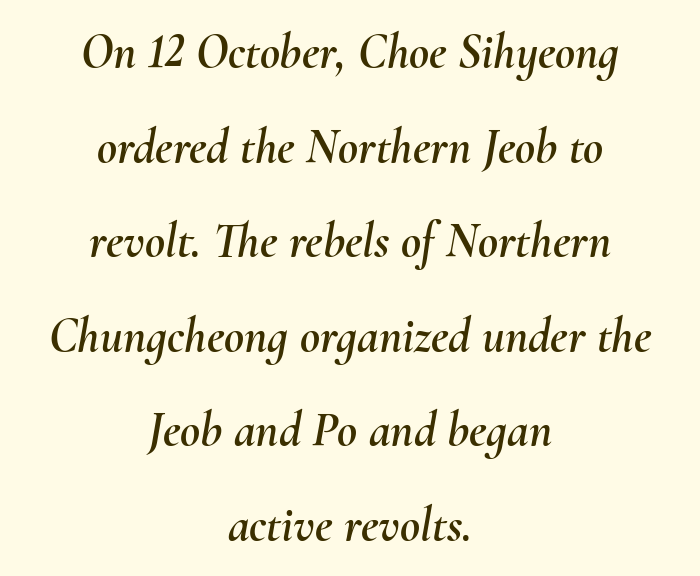
{"italic": "yes", "lean": "right", "slant_degrees": 10, "width": "normal", "stroke_contrast": "medium", "x_height": "small", "monospaced": "no", "underline": "no", "align": "center", "line_spacing": "loose", "line_spacing_ratio": 1.93, "letter_spacing": "normal", "letter_spacing_em": 0.0, "glyph_px": 49}
